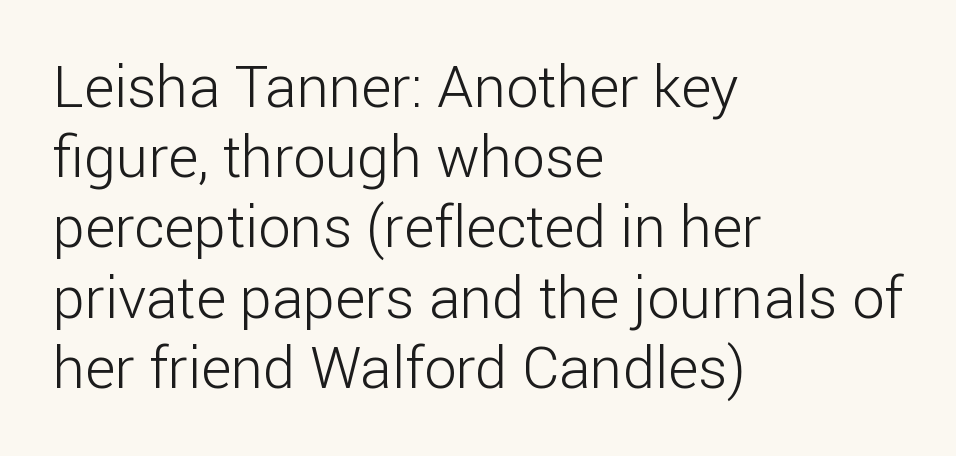
{"serif": "no", "italic": "no", "bold": "no", "weight": "light", "width": "normal", "stroke_contrast": "low", "x_height": "medium", "monospaced": "no", "underline": "no", "align": "left", "line_spacing_ratio": 1.21, "letter_spacing": "normal", "letter_spacing_em": 0.0, "glyph_px": 58}
